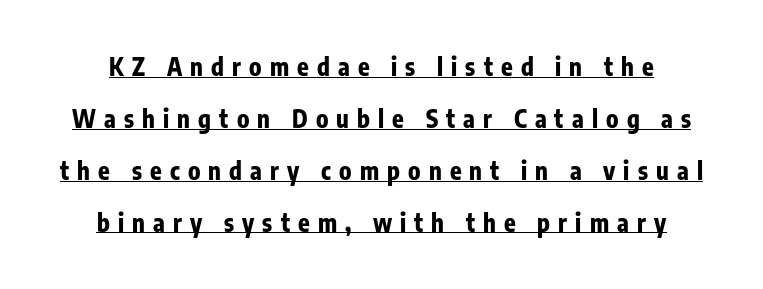
The image shows 24 px bold type, upright; set loose line spacing (2.16x), unusually wide letter spacing (+0.34 em), underlined.
